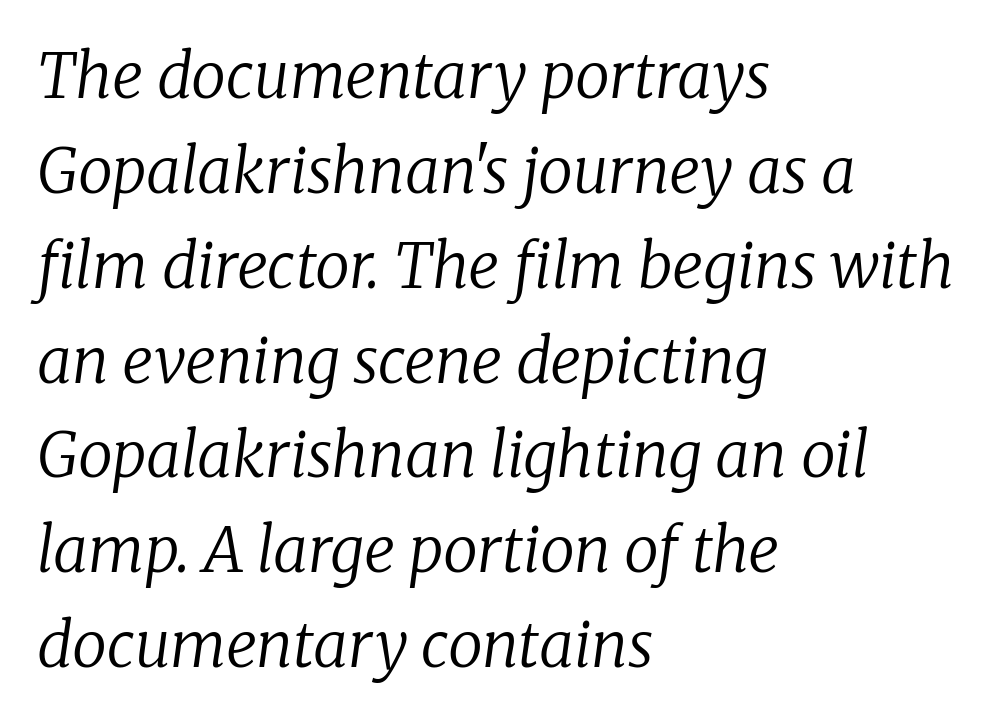
The image shows 62 px regular-weight serif type, italic (leaning right); set left-aligned, normal line spacing (1.53x), normal letter spacing, not underlined; low stroke contrast and a medium x-height.
